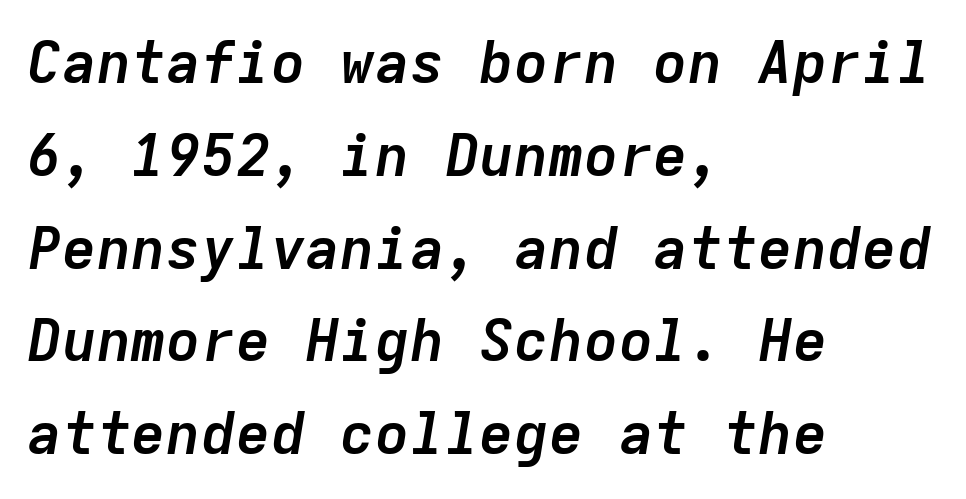
Q: Is the text bold? A: Yes.
Q: Is the text italic (slanted)? A: Yes, it leans right by about 9 degrees.
Q: Is the text underlined? A: No.
Q: How is the paragraph aligned? A: Left-aligned.
Q: Is the spacing between letters normal or unusually wide? A: Normal.
Q: Is the spacing between lines tight, normal or loose? A: Normal.
Q: Width (condensed, normal, or wide)? A: Normal.
Q: Stroke contrast? A: Low.
Q: x-height? A: Medium.
Q: Monospaced? A: Yes.
